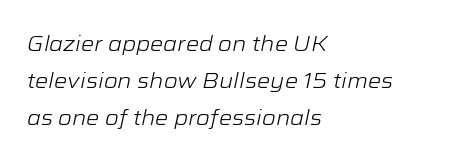
This rendering features lettering with no underline. The glyphs look as if they've been sheared to an angle. In terms of letterspacing, this is plain default setting. Letters have the restrained weight of plain body copy at most. The typesetter chose a ragged-right arrangement here.
